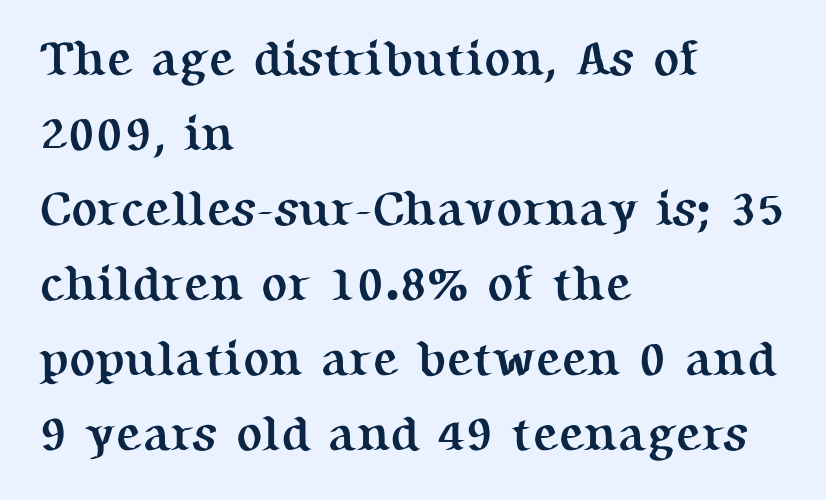
A student would call this left alignment; a typographer would say flush left, rag right. Short note: letters normally spaced. Proportional: the letters do not fall into vertical columns. These lines carry a lot of weight — the face is fully bold.
